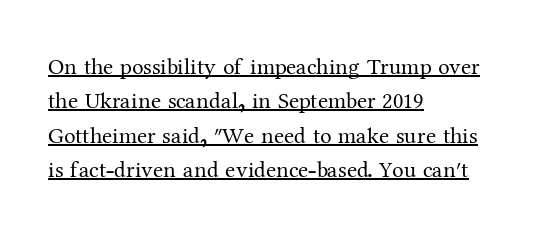
Q: Is the text bold? A: No.
Q: Is the text italic (slanted)? A: No, it is upright.
Q: Is the text underlined? A: Yes.
Q: How is the paragraph aligned? A: Left-aligned.
Q: Is the spacing between letters normal or unusually wide? A: Normal.
Q: Is the spacing between lines tight, normal or loose? A: Normal.
